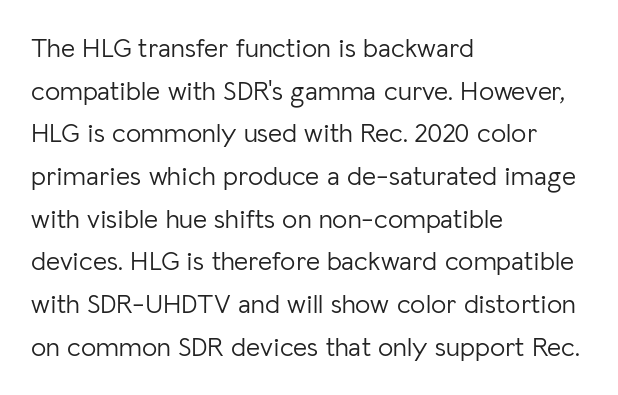
Q: Is the text bold? A: No.
Q: Is the text italic (slanted)? A: No, it is upright.
Q: Is the text underlined? A: No.
Q: How is the paragraph aligned? A: Left-aligned.
Q: Is the spacing between letters normal or unusually wide? A: Normal.
Q: Is the spacing between lines tight, normal or loose? A: Normal.
